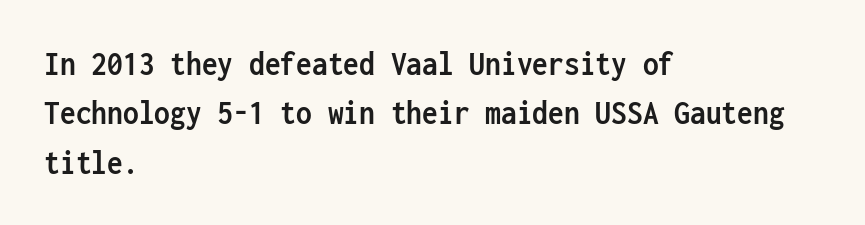
A typesetter would call this zero additional tracking. The area under the type is left untouched. Designer's note — italics off, roman on. Regular leading. The ragged edge is on the right, which tells us the setting is flush left. Do the characters align in a grid? Yes, the font is monospaced.
